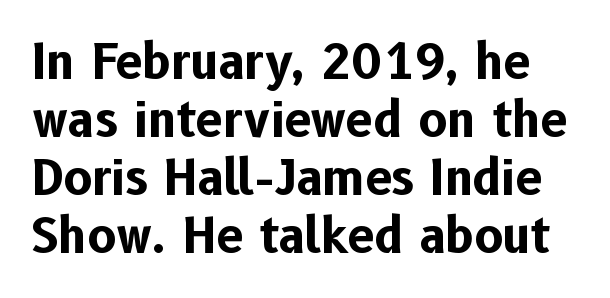
{"serif": "no", "italic": "no", "bold": "yes", "weight": "bold", "width": "normal", "stroke_contrast": "low", "x_height": "medium", "monospaced": "no", "underline": "no", "line_spacing_ratio": 1.21, "letter_spacing": "normal", "letter_spacing_em": 0.0, "glyph_px": 48}
